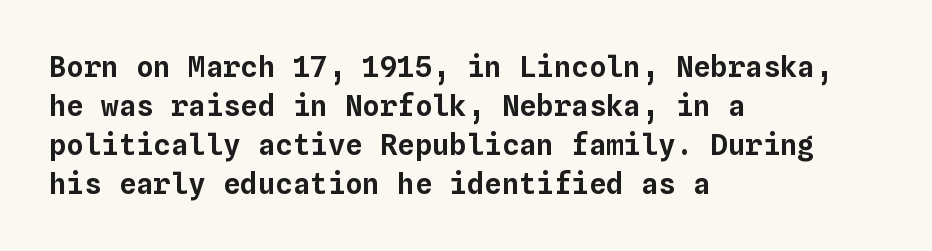
Q: Is the text italic (slanted)? A: No, it is upright.
Q: Is the text underlined? A: No.
Q: How is the paragraph aligned? A: Left-aligned.
Q: Is the spacing between letters normal or unusually wide? A: Normal.
Q: Is the spacing between lines tight, normal or loose? A: Normal.
Q: Width (condensed, normal, or wide)? A: Normal.
Q: Stroke contrast? A: Low.
Q: x-height? A: Medium.
Q: Monospaced? A: Yes.
